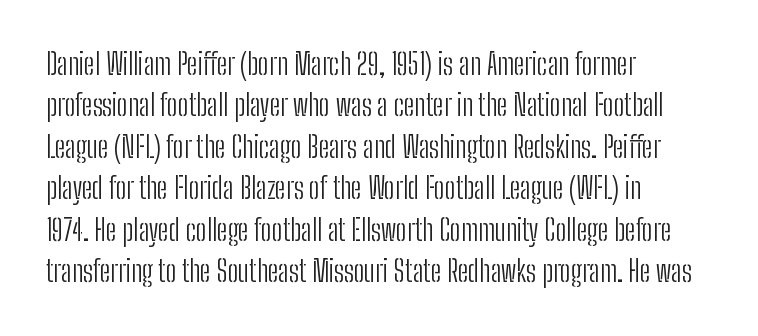
The image shows 29 px light, condensed sans-serif type, upright; set left-aligned, normal line spacing (1.43x), normal letter spacing, not underlined; low stroke contrast and a medium x-height.
